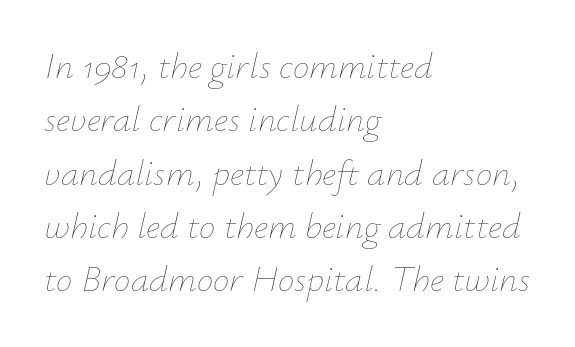
Q: Is the text bold? A: No.
Q: Is the text italic (slanted)? A: Yes, it leans right by about 12 degrees.
Q: Is the text underlined? A: No.
Q: How is the paragraph aligned? A: Left-aligned.
Q: Is the spacing between letters normal or unusually wide? A: Normal.
Q: Is the spacing between lines tight, normal or loose? A: Normal.
Q: Width (condensed, normal, or wide)? A: Normal.
Q: Stroke contrast? A: Low.
Q: x-height? A: Small.
Q: Monospaced? A: No.
